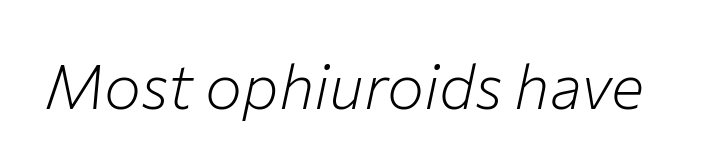
In terms of letterspacing, this is plain default setting. Decoration check: the copy has no underline. You could not count columns in this text — the font is proportionally spaced. The characters are drawn with everyday or finer stroke widths. If you drew a line through each stem, it would be angled.
